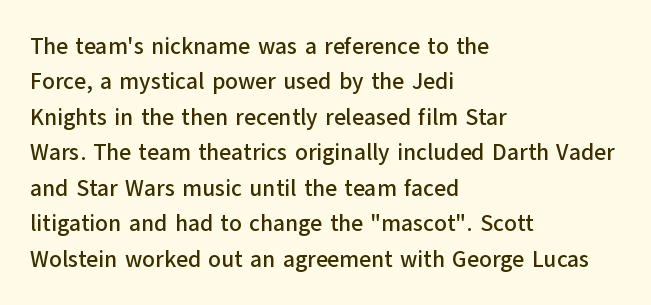
Q: Is the text italic (slanted)? A: No, it is upright.
Q: Is the text underlined? A: No.
Q: How is the paragraph aligned? A: Left-aligned.
Q: Is the spacing between letters normal or unusually wide? A: Normal.
Q: Is the spacing between lines tight, normal or loose? A: Normal.
